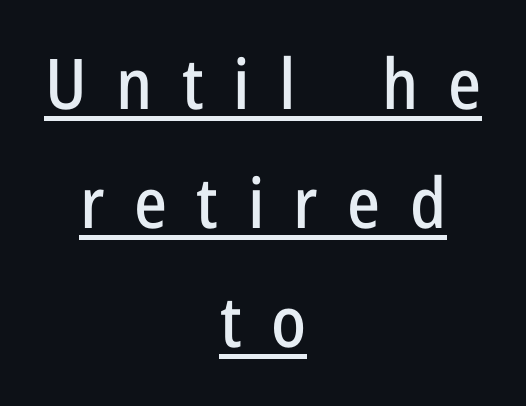
What's the leading like? Ordinary, nothing unusual. Someone cranked the tracking dial way up on this one. The face used here is proportionally spaced, like ordinary book or web type. Ascenders rise straight up at ninety degrees.
